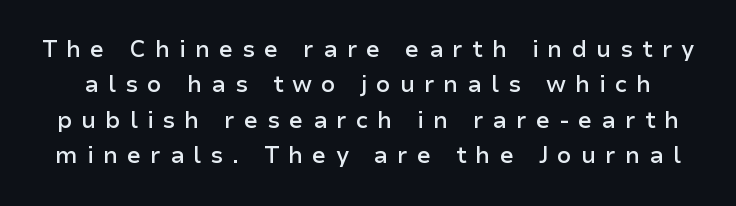
The image shows 23 px text type, upright; set normal line spacing (1.54x), unusually wide letter spacing (+0.39 em), not underlined.
